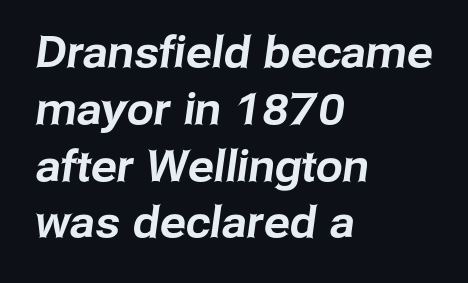
The image shows 43 px sans-serif type; set left-aligned, normal line spacing (1.32x), normal letter spacing, not underlined; low stroke contrast and a medium x-height.
